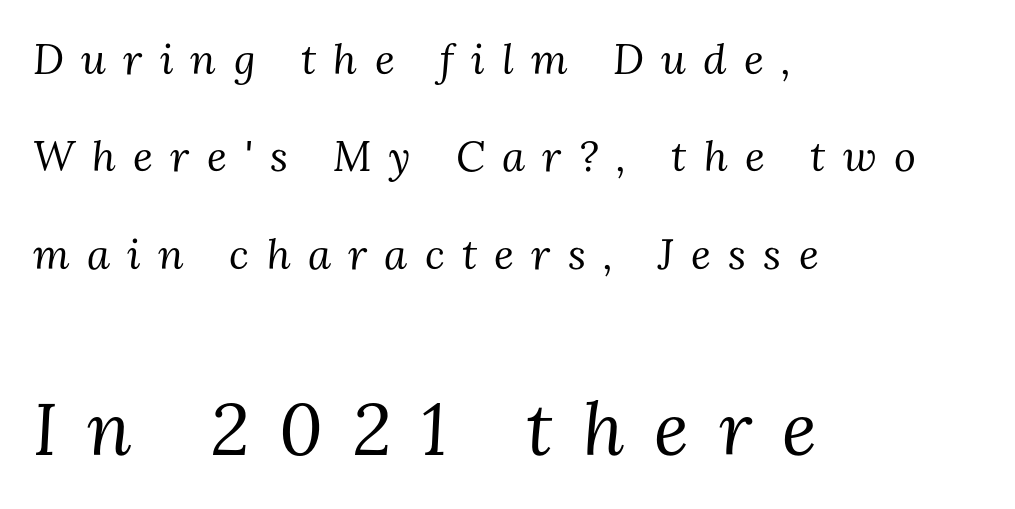
Italic? Definitely — the glyphs are oblique. Does the leading feel generous? Absolutely, it's lavish. Descenders are the only things crossing below the line. Think of a printed novel: that variable character pitch is what you see here.
